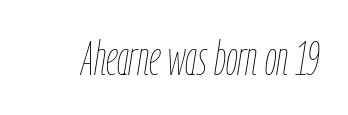
{"italic": "yes", "lean": "right", "slant_degrees": 9, "bold": "no", "weight": "thin", "width": "condensed", "stroke_contrast": "low", "x_height": "medium", "monospaced": "no", "underline": "no", "letter_spacing": "normal", "letter_spacing_em": 0.0, "glyph_px": 47}
